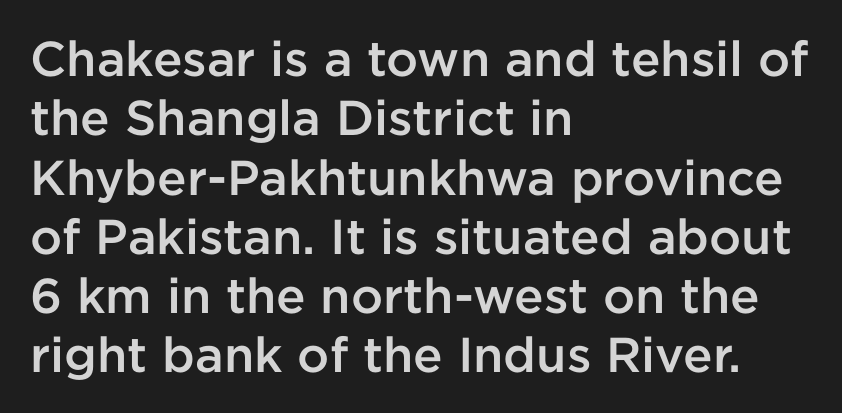
The image shows 49 px semibold sans-serif type, upright; set left-aligned, line spacing 1.21x, normal letter spacing, not underlined; low stroke contrast and a medium x-height.
